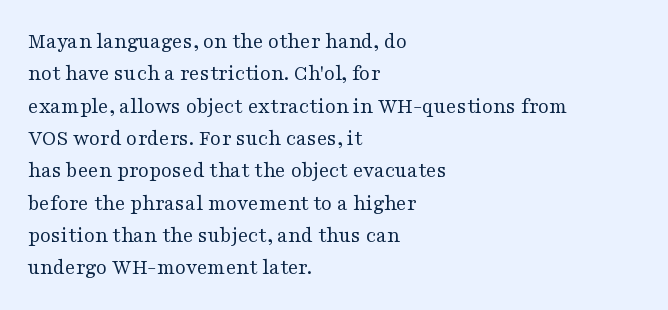
The image shows 22 px text type, upright; set left-aligned, normal line spacing (1.47x), normal letter spacing, not underlined.
